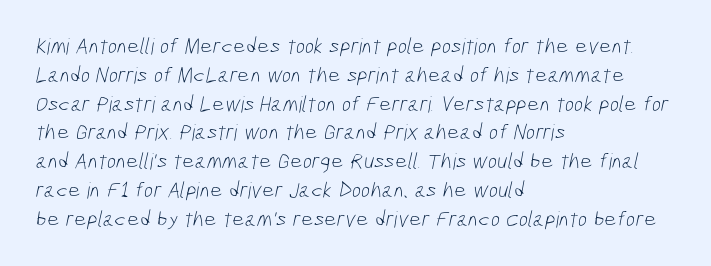
The image shows 22 px text type; set left-aligned, normal line spacing (1.31x), normal letter spacing, not underlined.
